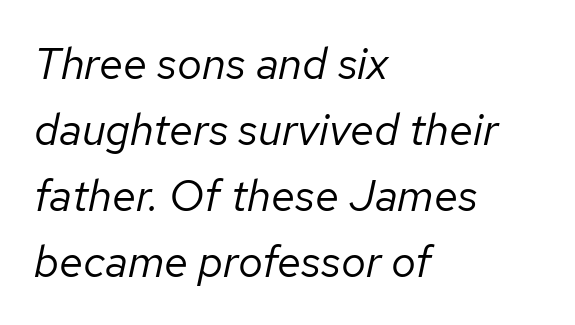
{"italic": "yes", "lean": "right", "slant_degrees": 12, "bold": "no", "weight": "regular", "width": "normal", "stroke_contrast": "low", "x_height": "medium", "monospaced": "no", "underline": "no", "align": "left", "line_spacing": "normal", "line_spacing_ratio": 1.5, "letter_spacing": "normal", "letter_spacing_em": 0.0, "glyph_px": 44}
